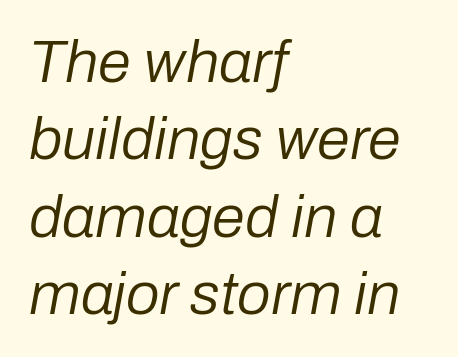
The image shows 60 px regular-weight type, italic (leaning right); set left-aligned, normal line spacing (1.29x), normal letter spacing, not underlined; low stroke contrast and a medium x-height.
